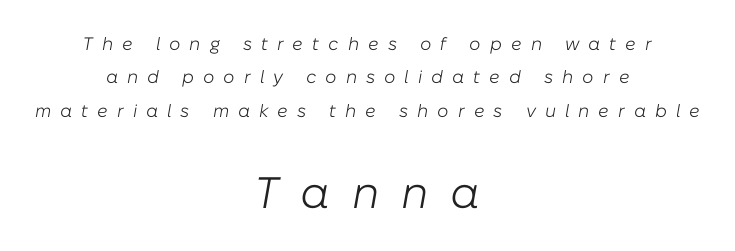
Alignment: centered. Here the second block reads like a headline and the first like body copy. Think of a printed novel: that variable character pitch is what you see here. These lines were composed using italics.
